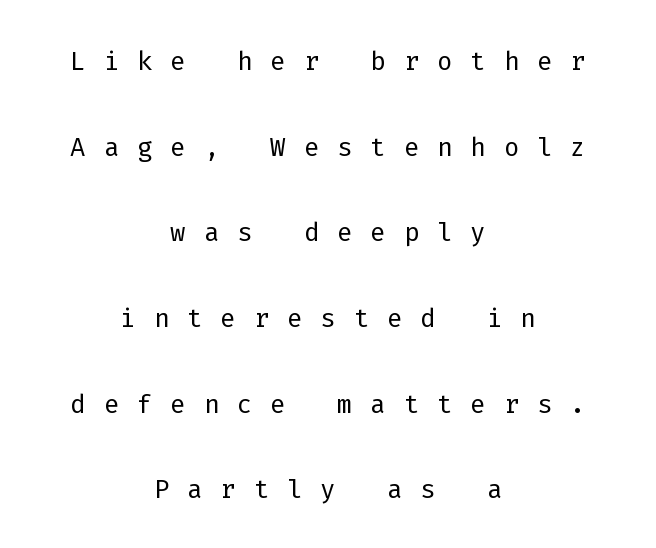
Fixed-width glyphs throughout — classic coding-font behaviour. No feet cap the strokes, marking this as sans-serif type. What's the leading like? Stretched, with rows far apart. No letter is thick-stroked: the sample isn't bold. Which margin do the lines hug? Neither — every line sits in the middle.
